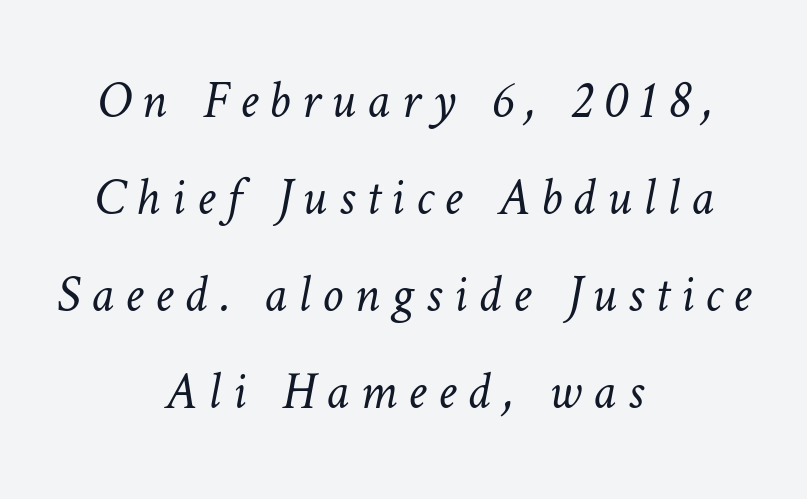
The whitespace from short lines is split evenly between both sides. The typeface has the unassuming heft of standard copy or less. The rendering uses natural spacing where letterforms have individual widths. Unmarked baselines from the first word to the last. The line texture is sparse and dotted thanks to wide tracking.
